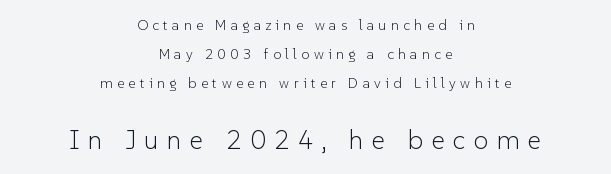
The image shows 26 px text type, upright; set centered, loose line spacing (2.06x), unusually wide letter spacing (+0.32 em), not underlined; the second (bottom) block is 1.86x larger.
